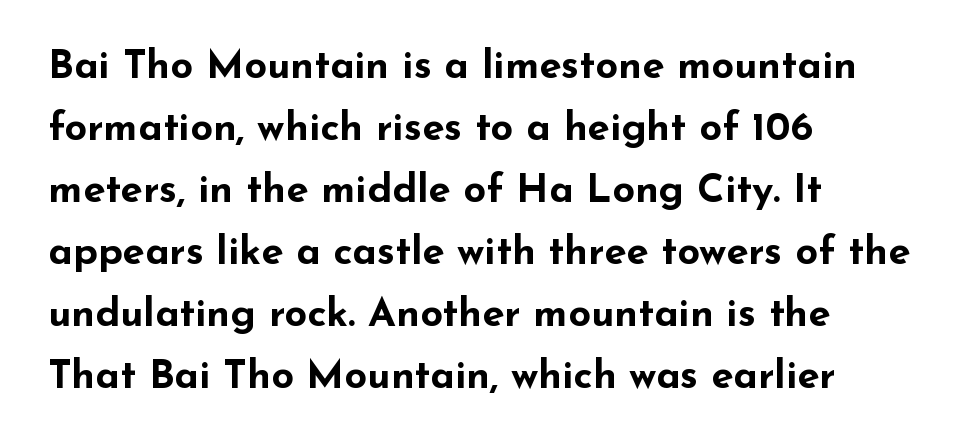
The image shows 40 px bold, wide sans-serif type, upright; set left-aligned, normal line spacing (1.55x), normal letter spacing, not underlined; low stroke contrast and a small x-height.
